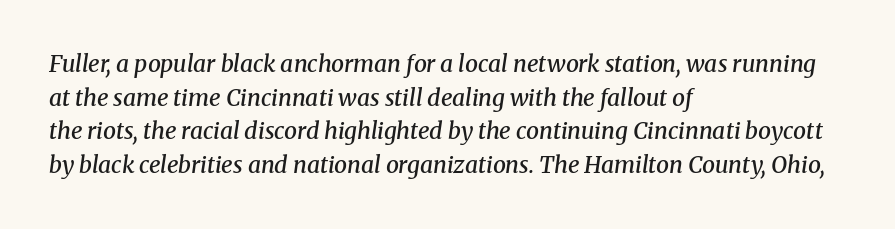
{"italic": "yes", "lean": "right", "slant_degrees": 8, "bold": "semi", "underline": "no", "align": "left", "line_spacing": "normal", "line_spacing_ratio": 1.46, "letter_spacing": "normal", "letter_spacing_em": 0.0, "glyph_px": 23}
